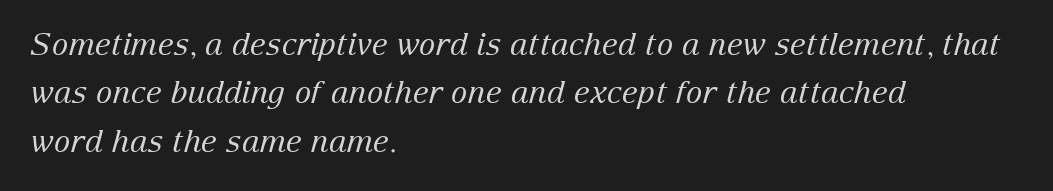
The image shows 31 px regular-weight serif type, italic (leaning right); set left-aligned, normal line spacing (1.56x), normal letter spacing, not underlined; low stroke contrast and a medium x-height.
